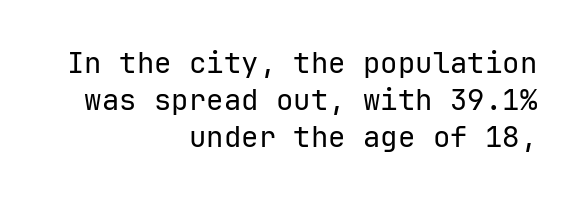
These lines are rendered in a fixed-pitch font. Nobody drew a line under any word here. Students, note that the glyphs here touch the page at normal intervals. This sample uses a sans-serif face. A typesetter would mark this as roman, not italic. Students, observe: this is what conventionally led text looks like.
